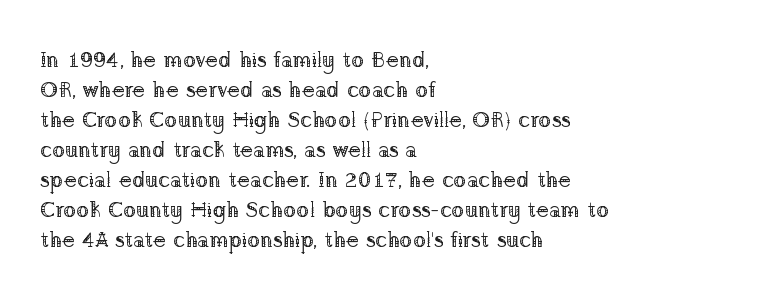
{"italic": "no", "bold": "no", "underline": "no", "align": "left", "line_spacing": "normal", "line_spacing_ratio": 1.36, "letter_spacing": "normal", "letter_spacing_em": 0.0, "glyph_px": 22}
